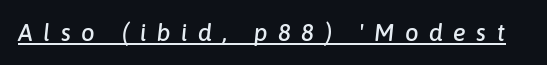
{"italic": "yes", "lean": "right", "slant_degrees": 6, "underline": "yes", "letter_spacing": "wide", "letter_spacing_em": 0.44, "glyph_px": 24}
